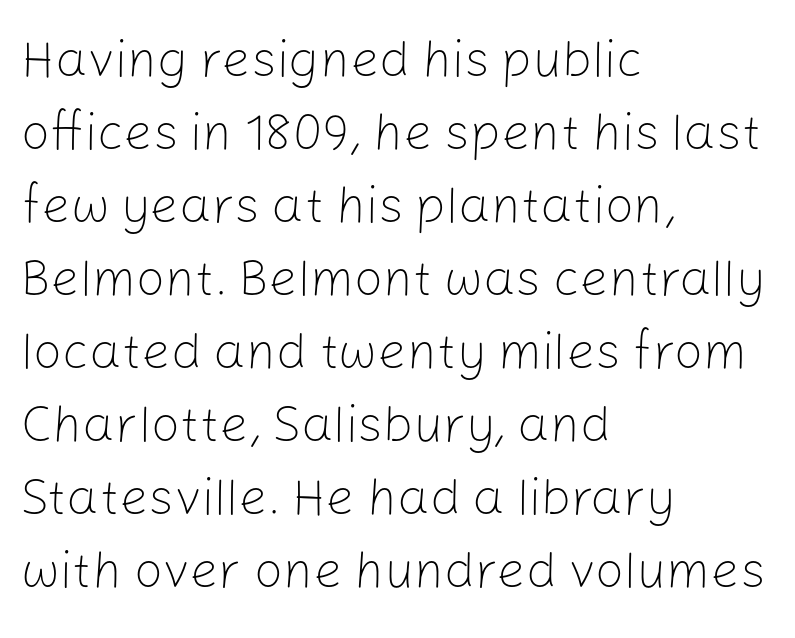
Anything drawn beneath the words? Only blank space. Caption: multi-line text, flush left, ragged right. A typesetter would mark this as roman, not italic. The letters advance in unequal steps, a hallmark of proportional type. Compared with a typical body face, this is equally light or lighter still. The vertical gap from one line to the next is medium.
